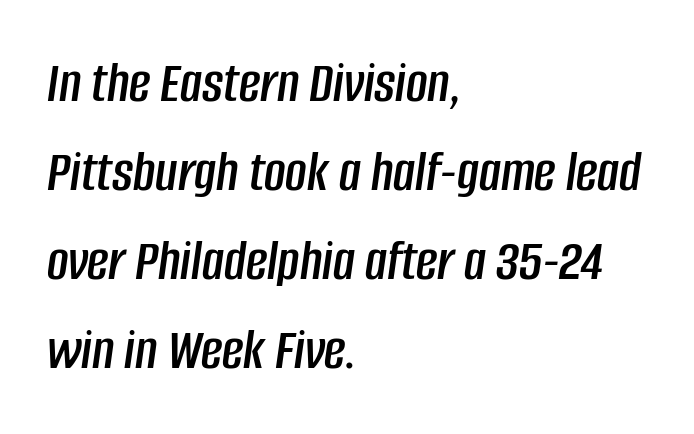
The image shows 59 px condensed type, italic (leaning right); set left-aligned, normal line spacing (1.51x), normal letter spacing, not underlined; low stroke contrast and a large x-height.
